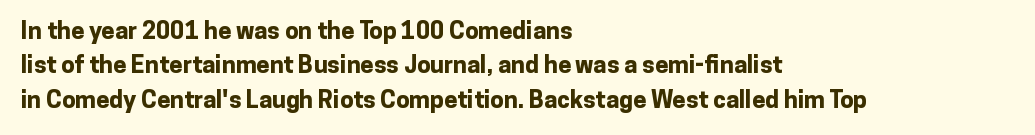
The passage shown is emphatically bold. The space directly below the letters is spotless. Italic? Not at all — the glyphs are vertical. The block of text has a typical density, with ordinary space between rows.
